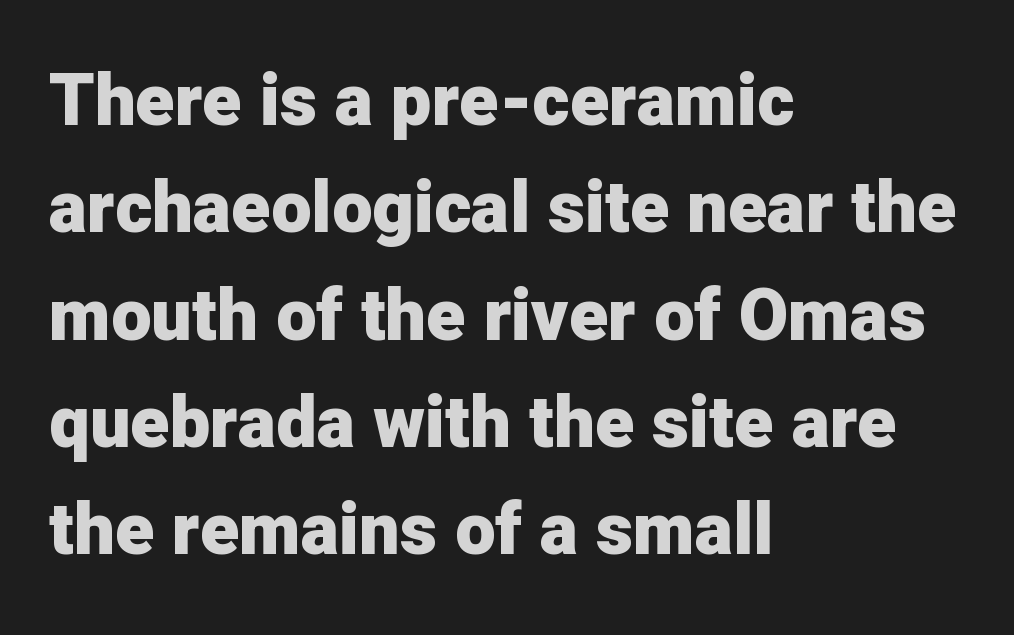
The image shows 72 px heavy sans-serif type, upright; set left-aligned, normal line spacing (1.49x), normal letter spacing, not underlined; low stroke contrast and a medium x-height.
